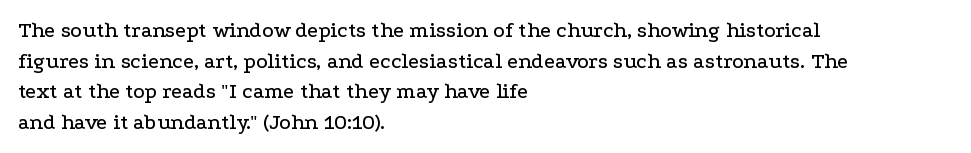
The image shows 22 px text type, upright; set left-aligned, normal line spacing (1.39x), normal letter spacing, not underlined.
